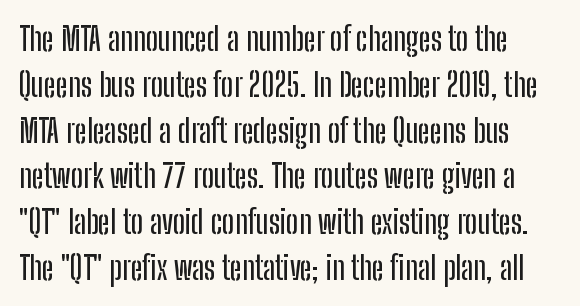
Q: Is the text italic (slanted)? A: No, it is upright.
Q: Is the typeface a serif or a sans-serif typeface? A: Sans-serif.
Q: Is the text underlined? A: No.
Q: Is the spacing between letters normal or unusually wide? A: Normal.
Q: Is the spacing between lines tight, normal or loose? A: Normal.
Q: Width (condensed, normal, or wide)? A: Condensed.
Q: Stroke contrast? A: Low.
Q: x-height? A: Medium.
Q: Monospaced? A: No.
